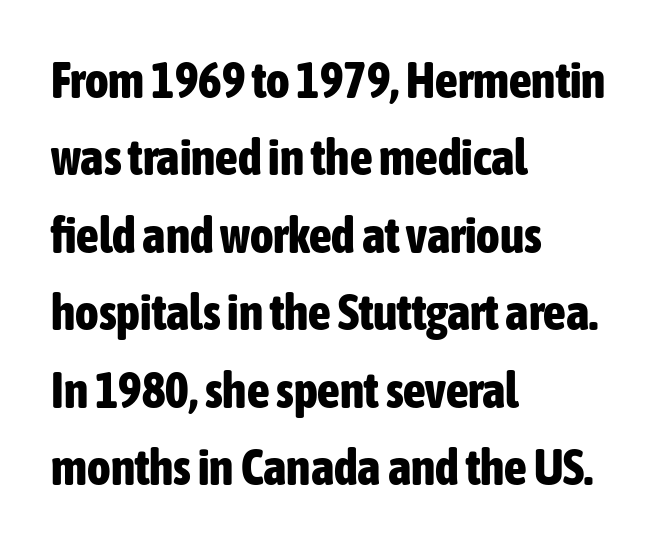
The designer went with a sans here, leaving each stem footless. The setting favours the left margin, as ordinary paragraphs usually do. The strip under each line holds only bare page. Its strokes are broad and dark, the hallmark of bold type. Notice how descenders clear the ascenders below comfortably — that's standard leading. When letters stand straight like this, we call the style roman or upright.
